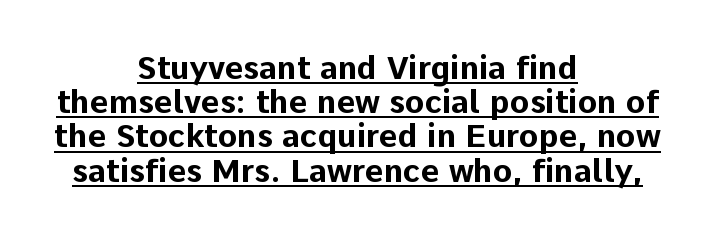
The lettering holds an erect, upright posture throughout. A student would call this center alignment; a typographer would say set centered. The rendering uses a bold face; every stroke is thick and dark. No extra tracking has been applied to these lines.
